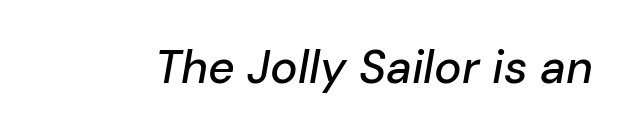
{"italic": "yes", "lean": "right", "slant_degrees": 10, "width": "normal", "stroke_contrast": "low", "x_height": "medium", "monospaced": "no", "underline": "no", "letter_spacing": "normal", "letter_spacing_em": 0.0, "glyph_px": 46}
